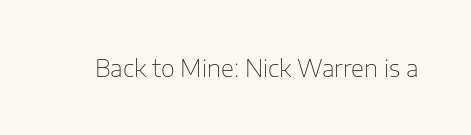
Only glyphs here, with clear space below each row. Notice how the stems are strictly vertical — no italics here. Between one letter and the next there's only the usual sliver of space. Is this a heavy cut? Hardly; it is regular or lighter.
